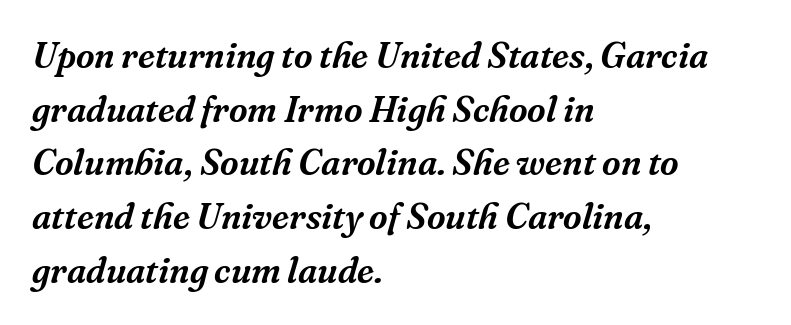
{"serif": "yes", "italic": "yes", "lean": "right", "slant_degrees": 16, "width": "normal", "stroke_contrast": "medium", "x_height": "medium", "monospaced": "no", "underline": "no", "align": "left", "line_spacing": "normal", "line_spacing_ratio": 1.49, "letter_spacing": "normal", "letter_spacing_em": 0.0, "glyph_px": 36}
